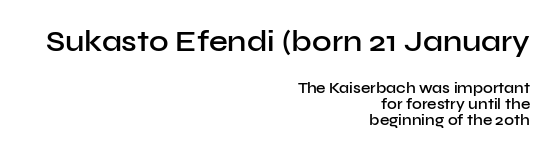
The image shows 30 px semibold sans-serif type, upright; set right-aligned, tight line spacing (1.06x), normal letter spacing, not underlined; the first (top) block is 2.0x larger; low stroke contrast and a medium x-height.
